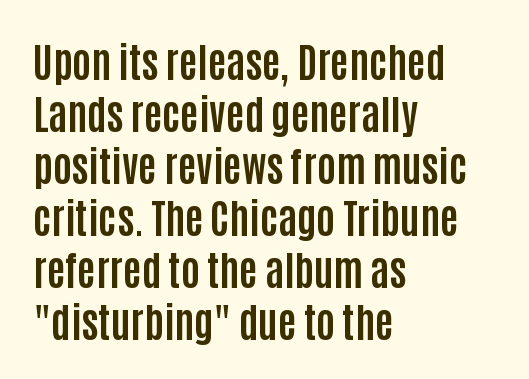
{"serif": "no", "italic": "no", "bold": "yes", "weight": "bold", "width": "condensed", "stroke_contrast": "low", "x_height": "large", "monospaced": "no", "underline": "no", "align": "left", "line_spacing": "normal", "line_spacing_ratio": 1.3, "letter_spacing": "normal", "letter_spacing_em": 0.0, "glyph_px": 40}
